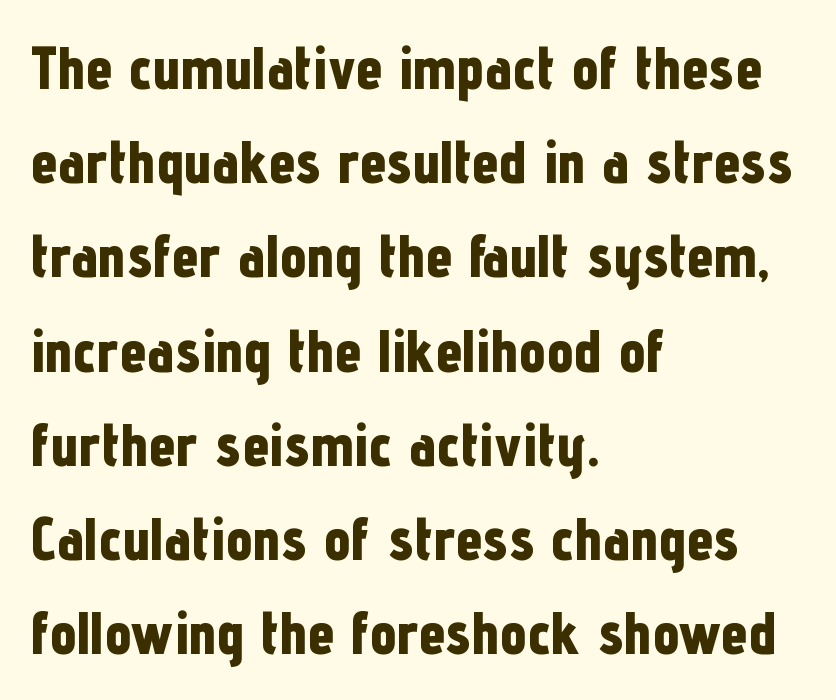
Typeset ragged right — the left edge is the straight one. It's the straight-up-and-down kind of type. Thick stems and heavy bowls — unmistakably bold. Observe the absence of serifs on each vertical stroke in this sample. Leading: standard.
